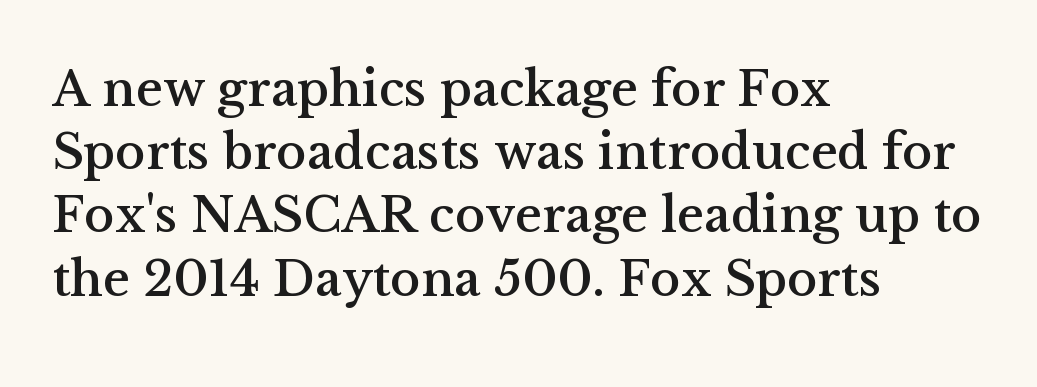
{"serif": "yes", "italic": "no", "width": "normal", "stroke_contrast": "medium", "x_height": "medium", "monospaced": "no", "underline": "no", "align": "left", "line_spacing_ratio": 1.24, "letter_spacing": "normal", "letter_spacing_em": 0.0, "glyph_px": 51}
